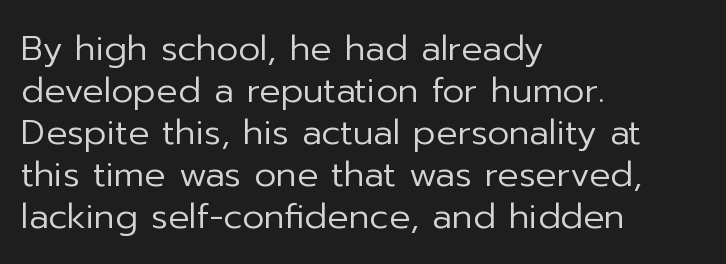
The type family on display is of the sans-serif kind. The type sits square on the baseline with zero lean. Line starts are locked; line ends wander. Heft: none added — not bold. No extra tracking has been applied to these lines. Do the characters align in a grid? No, the font is proportional.
